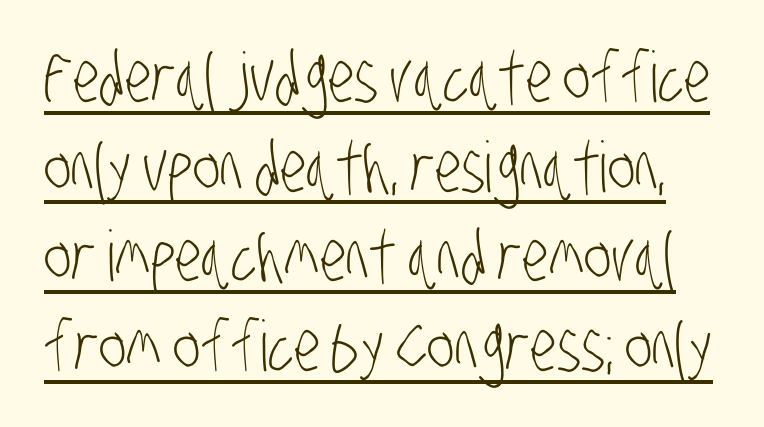
{"serif": "no", "bold": "no", "weight": "light", "width": "condensed", "stroke_contrast": "low", "x_height": "large", "monospaced": "no", "underline": "yes", "line_spacing": "normal", "line_spacing_ratio": 1.28, "letter_spacing": "normal", "letter_spacing_em": 0.0, "glyph_px": 70}
